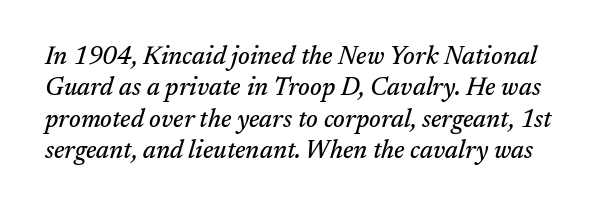
{"italic": "yes", "lean": "right", "slant_degrees": 17, "underline": "no", "line_spacing": "normal", "line_spacing_ratio": 1.26, "letter_spacing": "normal", "letter_spacing_em": 0.0, "glyph_px": 25}
